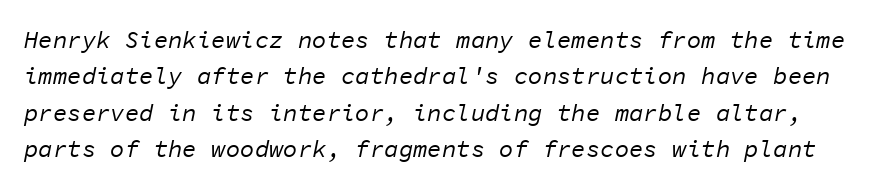
Q: Is the text bold? A: No.
Q: Is the text italic (slanted)? A: Yes, it leans right by about 11 degrees.
Q: Is the text underlined? A: No.
Q: Is the spacing between letters normal or unusually wide? A: Normal.
Q: Is the spacing between lines tight, normal or loose? A: Normal.
